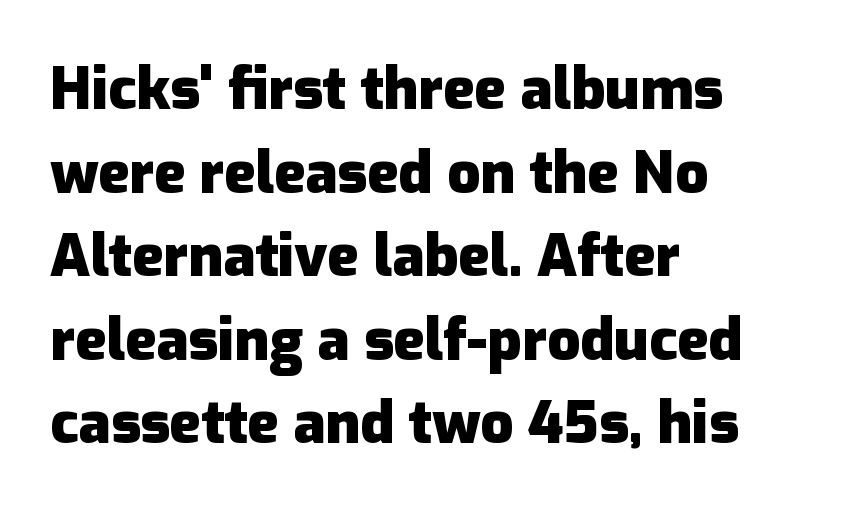
The image shows 58 px heavy sans-serif type, upright; set left-aligned, normal line spacing (1.44x), normal letter spacing, not underlined; low stroke contrast and a medium x-height.
